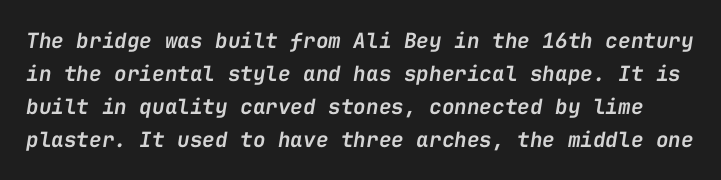
Q: Is the text bold? A: Semi-bold.
Q: Is the text italic (slanted)? A: Yes, it leans right by about 9 degrees.
Q: Is the text underlined? A: No.
Q: Is the spacing between letters normal or unusually wide? A: Normal.
Q: Is the spacing between lines tight, normal or loose? A: Normal.
